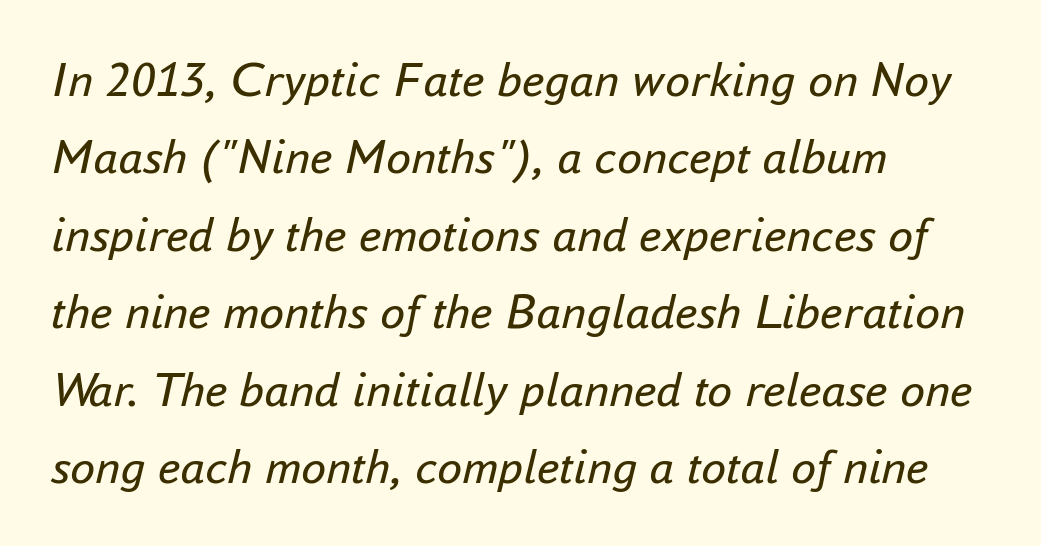
Q: Is the text bold? A: No.
Q: Is the text italic (slanted)? A: Yes, it leans right by about 16 degrees.
Q: Is the text underlined? A: No.
Q: How is the paragraph aligned? A: Left-aligned.
Q: Is the spacing between letters normal or unusually wide? A: Normal.
Q: Is the spacing between lines tight, normal or loose? A: Normal.
Q: Width (condensed, normal, or wide)? A: Normal.
Q: Stroke contrast? A: Low.
Q: x-height? A: Small.
Q: Monospaced? A: No.
